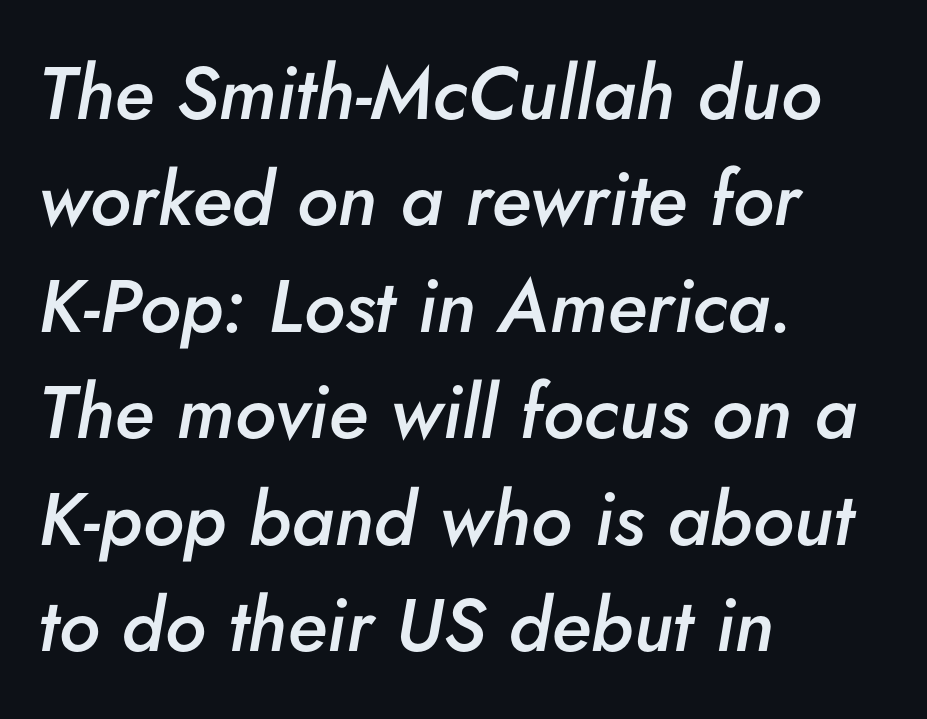
Q: Is the text bold? A: Semi-bold.
Q: Is the text italic (slanted)? A: Yes, it leans right by about 5 degrees.
Q: Is the text underlined? A: No.
Q: How is the paragraph aligned? A: Left-aligned.
Q: Is the spacing between letters normal or unusually wide? A: Normal.
Q: Is the spacing between lines tight, normal or loose? A: Normal.
Q: Width (condensed, normal, or wide)? A: Normal.
Q: Stroke contrast? A: Low.
Q: x-height? A: Small.
Q: Monospaced? A: No.
